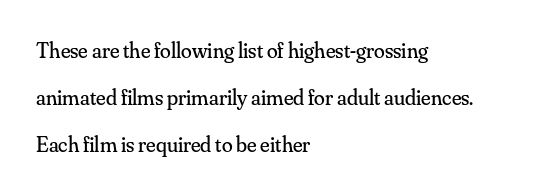
The image shows 22 px text type, upright; set left-aligned, loose line spacing (2.14x), normal letter spacing, not underlined.
